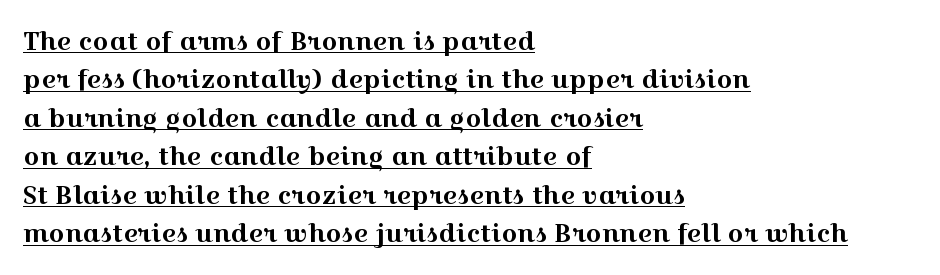
The image shows 25 px text type, upright; set left-aligned, normal line spacing (1.54x), normal letter spacing, underlined.
